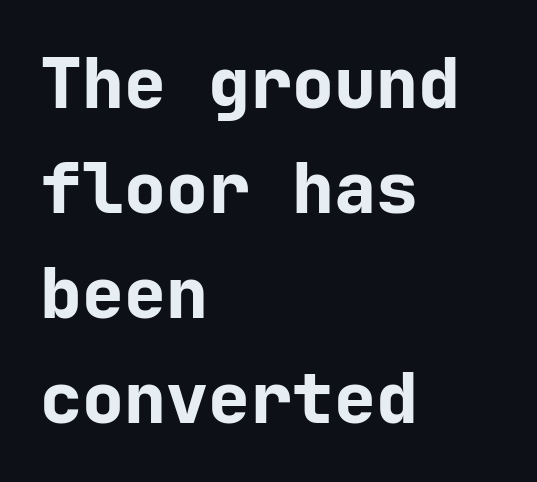
The image shows 70 px bold sans-serif type, upright, monospaced; set left-aligned, normal line spacing (1.5x), normal letter spacing, not underlined; low stroke contrast and a medium x-height.
